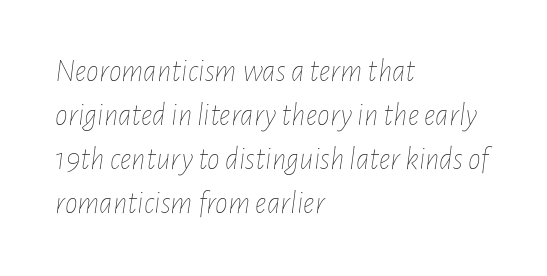
The image shows 32 px thin, condensed type, italic (leaning right); set left-aligned, normal line spacing (1.38x), normal letter spacing, not underlined; low stroke contrast and a medium x-height.
